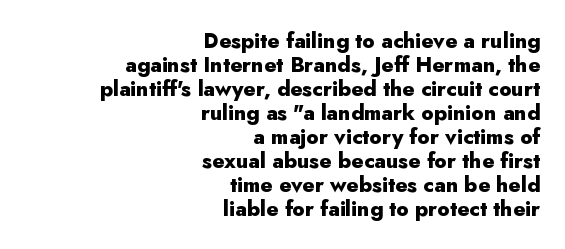
The lines are packed closely together with very little leading. Look at the tracking — it's just the regular setting, nothing added. The gap between lines stays unmarked. A full-strength bold gives these letters their thick strokes.
